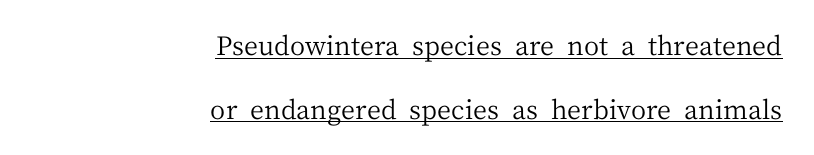
Q: Is the text bold? A: No.
Q: Is the text italic (slanted)? A: No, it is upright.
Q: Is the text underlined? A: Yes.
Q: How is the paragraph aligned? A: Right-aligned.
Q: Is the spacing between letters normal or unusually wide? A: Normal.
Q: Is the spacing between lines tight, normal or loose? A: Loose.
